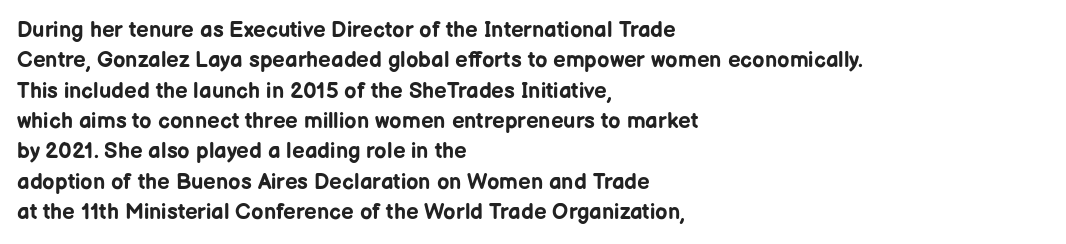
The image shows 22 px bold type, upright; set left-aligned, normal line spacing (1.38x), normal letter spacing, not underlined.
